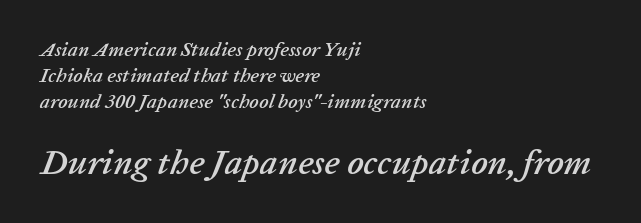
The image shows 35 px text type, italic (leaning right); set left-aligned, normal line spacing (1.31x), normal letter spacing, not underlined; the second (bottom) block is 1.75x larger; low stroke contrast and a medium x-height.
